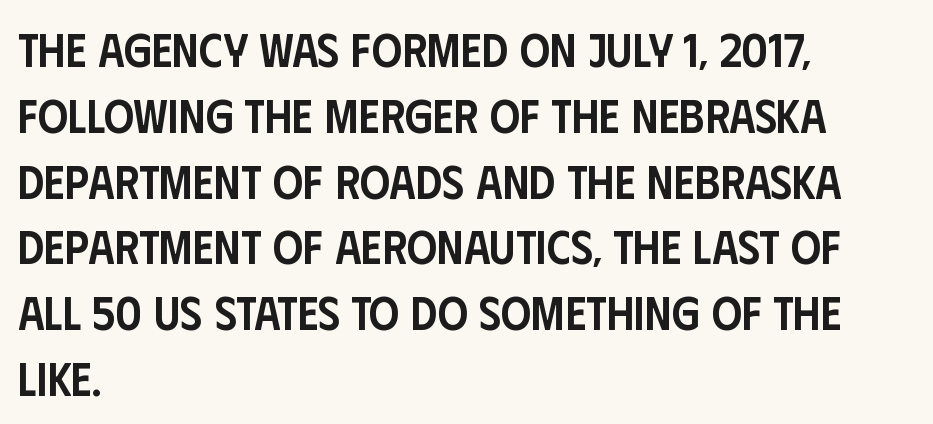
The letters advance in unequal steps, a hallmark of proportional type. Reading down the column, the eye jumps a familiar distance to each next line. The letterforms sit shoulder to shoulder at normal distance. Does the lettering tilt? It doesn't — this is upright. The sample has been set in demibold, a notch under bold.
